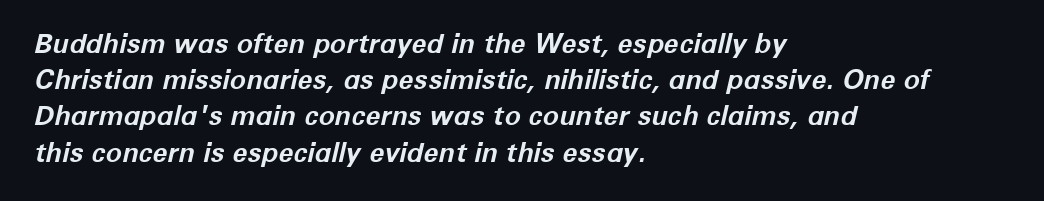
The image shows 27 px bold type, italic (leaning right); set left-aligned, normal line spacing (1.34x), normal letter spacing, not underlined.
